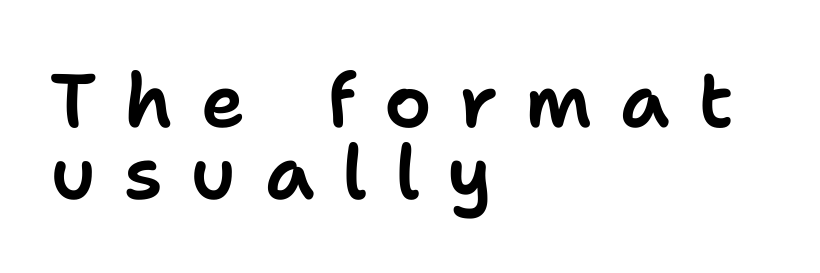
Q: Is the text italic (slanted)? A: No, it is upright.
Q: Is the typeface a serif or a sans-serif typeface? A: Sans-serif.
Q: Is the text underlined? A: No.
Q: How is the paragraph aligned? A: Left-aligned.
Q: Is the spacing between letters normal or unusually wide? A: Unusually wide.
Q: Is the spacing between lines tight, normal or loose? A: Tight.
Q: Width (condensed, normal, or wide)? A: Normal.
Q: Stroke contrast? A: Low.
Q: x-height? A: Medium.
Q: Monospaced? A: No.
